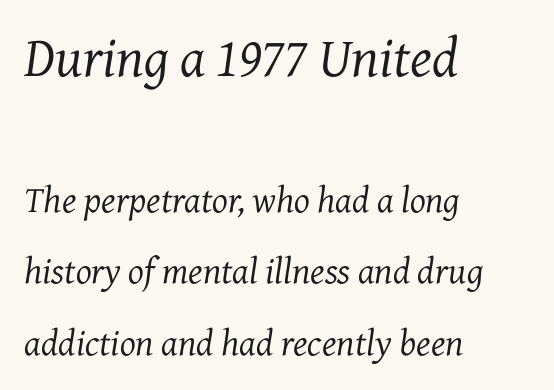
{"serif": "yes", "italic": "yes", "lean": "right", "slant_degrees": 7, "bold": "no", "weight": "regular", "width": "normal", "stroke_contrast": "medium", "x_height": "medium", "monospaced": "no", "underline": "no", "align": "left", "line_spacing": "loose", "line_spacing_ratio": 1.93, "letter_spacing": "normal", "letter_spacing_em": 0.0, "larger_block": "first", "size_ratio": 1.51, "glyph_px": 56}
